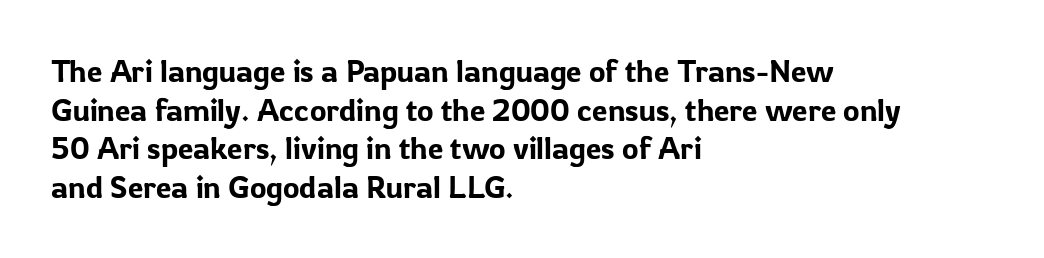
Q: Is the text italic (slanted)? A: No, it is upright.
Q: Is the typeface a serif or a sans-serif typeface? A: Sans-serif.
Q: Is the text underlined? A: No.
Q: How is the paragraph aligned? A: Left-aligned.
Q: Is the spacing between letters normal or unusually wide? A: Normal.
Q: Is the spacing between lines tight, normal or loose? A: Normal.
Q: Width (condensed, normal, or wide)? A: Normal.
Q: Stroke contrast? A: Low.
Q: x-height? A: Medium.
Q: Monospaced? A: No.
